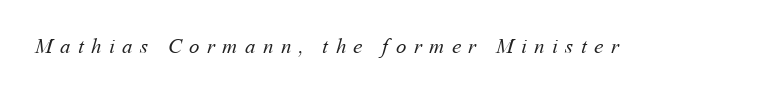
The image shows 21 px text type; set unusually wide letter spacing (+0.35 em), not underlined.
